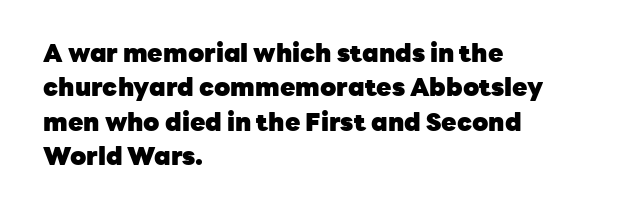
{"italic": "no", "bold": "yes", "underline": "no", "align": "left", "line_spacing": "normal", "line_spacing_ratio": 1.38, "letter_spacing": "normal", "letter_spacing_em": 0.0, "glyph_px": 25}
